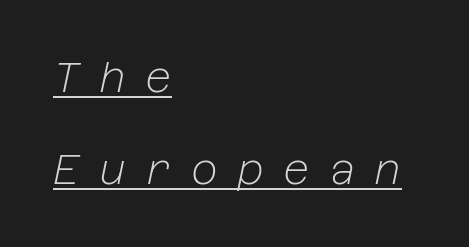
{"italic": "yes", "lean": "right", "slant_degrees": 12, "bold": "no", "weight": "light", "width": "normal", "stroke_contrast": "low", "x_height": "medium", "underline": "yes", "align": "left", "line_spacing": "loose", "line_spacing_ratio": 2.24, "letter_spacing": "wide", "letter_spacing_em": 0.47, "glyph_px": 41}
